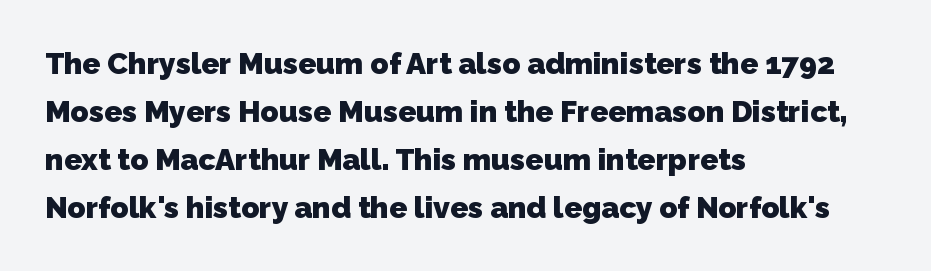
The image shows 30 px heavy sans-serif type; set left-aligned, normal line spacing (1.6x), normal letter spacing, not underlined; low stroke contrast and a medium x-height.
